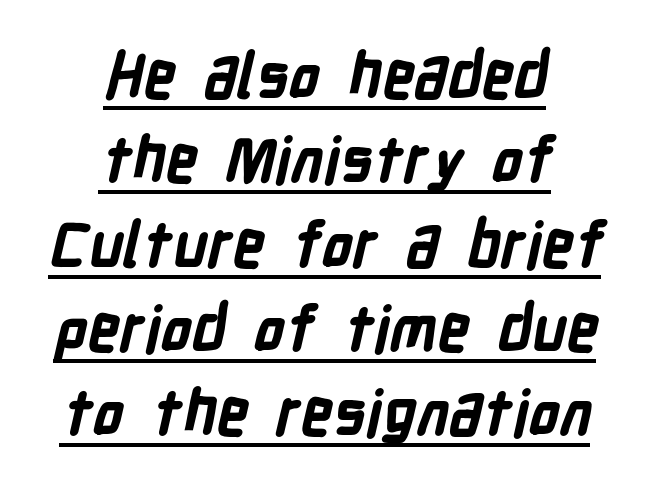
The image shows 62 px bold, condensed sans-serif type; set centered, normal line spacing (1.36x), normal letter spacing, underlined; low stroke contrast and a medium x-height.
